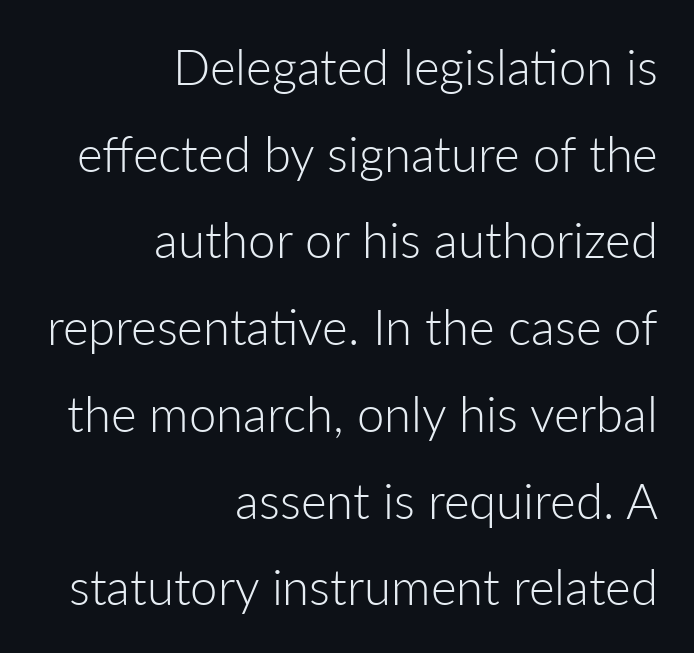
The rendering anchors every line to the right-hand side. Counters stay open thanks to moderate or lighter strokes. Classification — sans serif. Default kerning and tracking; the words read as compact shapes.
